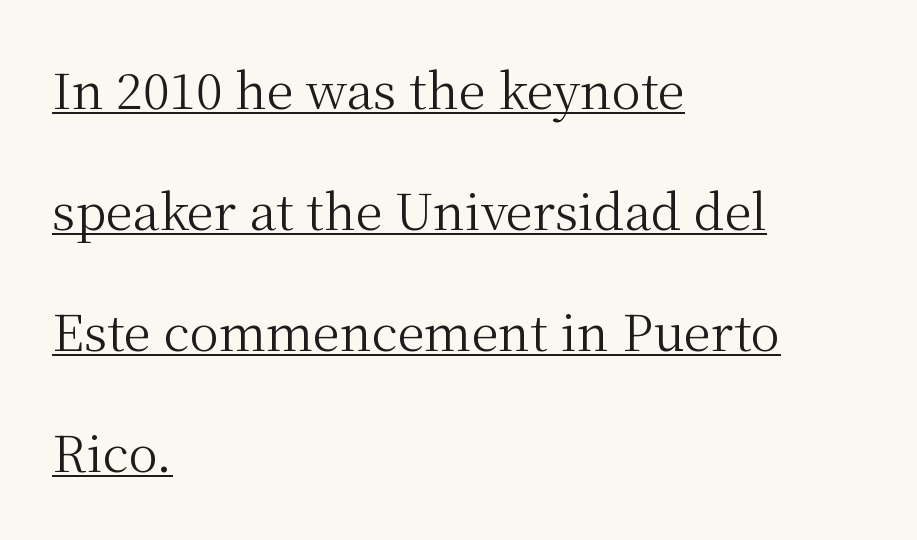
Q: Is the text bold? A: No.
Q: Is the text italic (slanted)? A: No, it is upright.
Q: Is the typeface a serif or a sans-serif typeface? A: Serif.
Q: Is the text underlined? A: Yes.
Q: How is the paragraph aligned? A: Left-aligned.
Q: Is the spacing between letters normal or unusually wide? A: Normal.
Q: Is the spacing between lines tight, normal or loose? A: Loose.
Q: Width (condensed, normal, or wide)? A: Normal.
Q: Stroke contrast? A: Medium.
Q: x-height? A: Medium.
Q: Monospaced? A: No.
